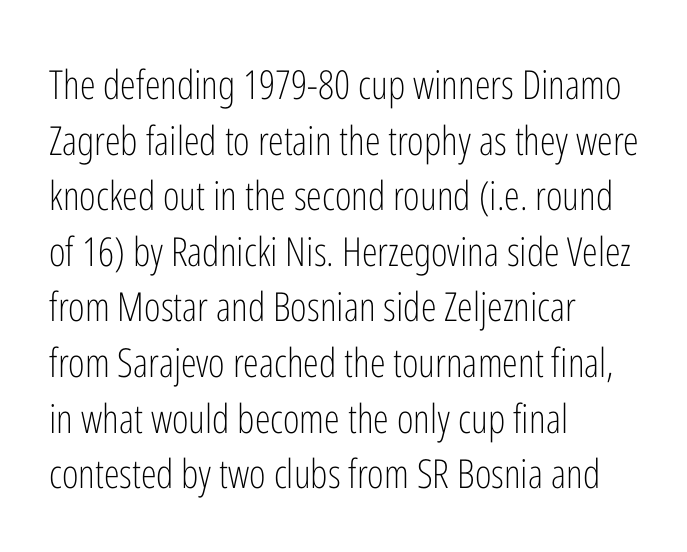
Q: Is the text bold? A: No.
Q: Is the text italic (slanted)? A: No, it is upright.
Q: Is the typeface a serif or a sans-serif typeface? A: Sans-serif.
Q: Is the text underlined? A: No.
Q: How is the paragraph aligned? A: Left-aligned.
Q: Is the spacing between letters normal or unusually wide? A: Normal.
Q: Is the spacing between lines tight, normal or loose? A: Normal.
Q: Width (condensed, normal, or wide)? A: Condensed.
Q: Stroke contrast? A: Low.
Q: x-height? A: Medium.
Q: Monospaced? A: No.
